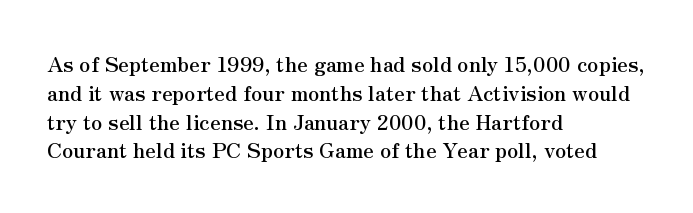
The compositor pushed each line to the left boundary. The strip under each line holds only bare page. When letters stand straight like this, we call the style roman or upright. Letter spacing: default. In terms of leading, this rendering sits right in the middle.
